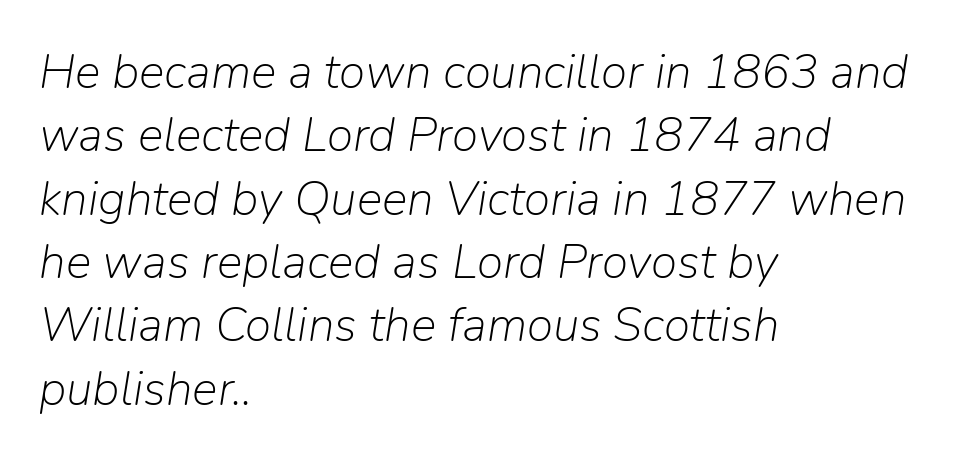
Quick note: underline off. The face used here is rendered with its standard letterfit. Regarding leading, the lines here are spaced in the standard way. Think of a printed novel: that variable character pitch is what you see here. Looking at the ascenders, they clearly lean. Stems here are at most as thick as an everyday book face.
